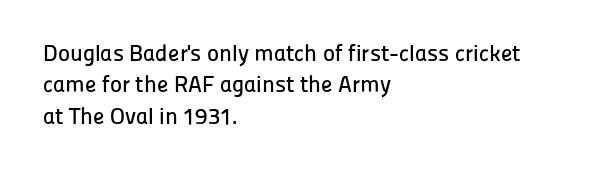
The passage shown is not underscored anywhere. The line texture is even and compact thanks to regular tracking. Nope, not italic — everything's standing straight. Each line starts at the same left margin while the right side varies. Notice how descenders clear the ascenders below comfortably — that's standard leading.
